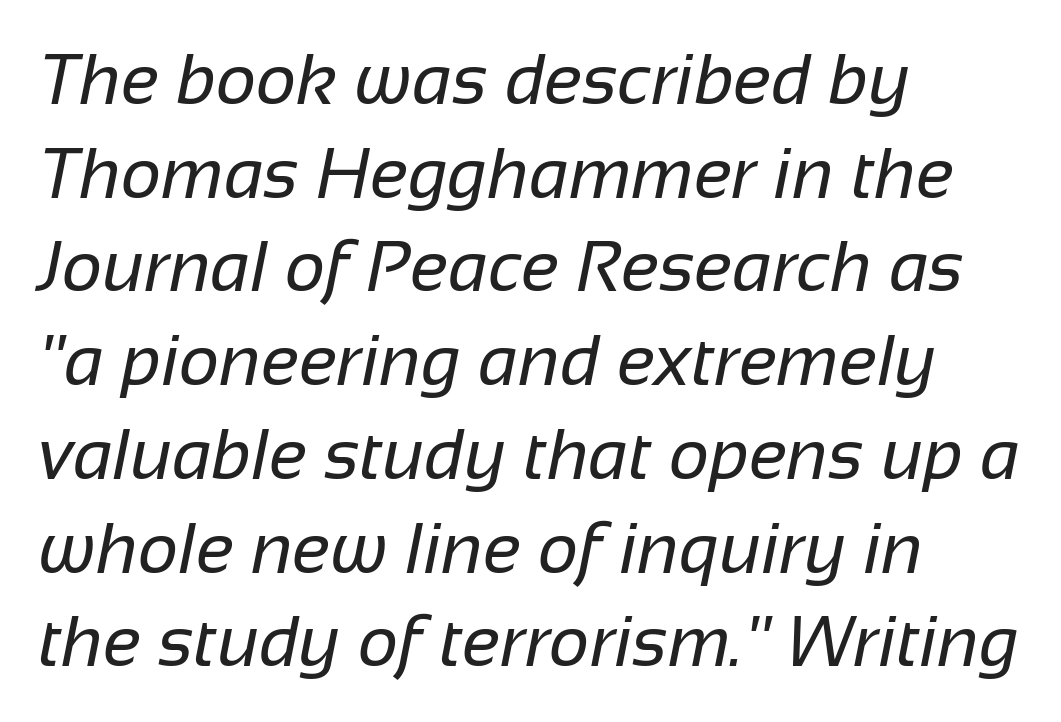
{"serif": "no", "bold": "no", "weight": "regular", "width": "normal", "stroke_contrast": "low", "x_height": "medium", "monospaced": "no", "underline": "no", "align": "left", "line_spacing": "normal", "line_spacing_ratio": 1.32, "letter_spacing": "normal", "letter_spacing_em": 0.0, "glyph_px": 71}
